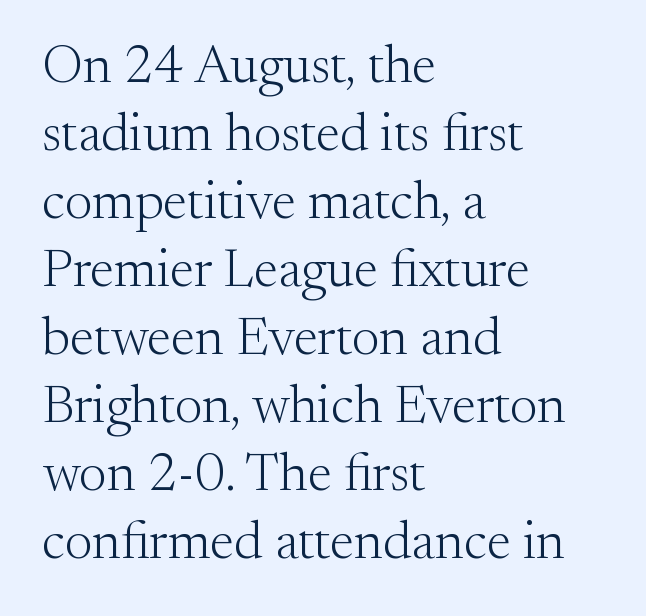
The image shows 54 px light serif type, upright; set left-aligned, normal line spacing (1.26x), normal letter spacing, not underlined; medium stroke contrast and a small x-height.
